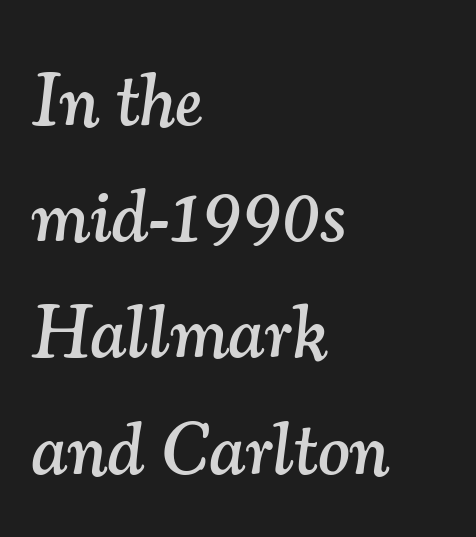
{"serif": "yes", "italic": "yes", "lean": "right", "slant_degrees": 7, "width": "normal", "stroke_contrast": "medium", "x_height": "small", "monospaced": "no", "underline": "no", "align": "left", "line_spacing": "normal", "line_spacing_ratio": 1.55, "letter_spacing": "normal", "letter_spacing_em": 0.0, "glyph_px": 75}
